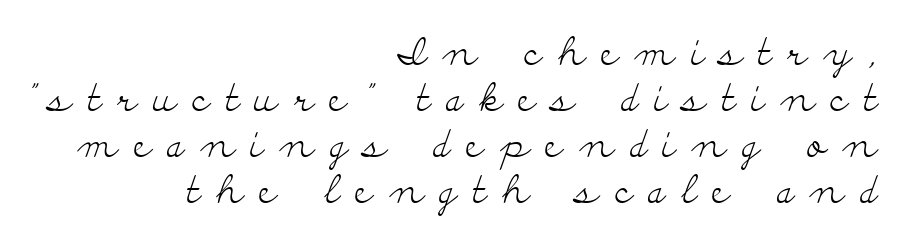
Q: Is the text bold? A: No.
Q: Is the text italic (slanted)? A: Yes.
Q: Is the typeface a serif or a sans-serif typeface? A: Serif.
Q: Is the text underlined? A: No.
Q: How is the paragraph aligned? A: Right-aligned.
Q: Is the spacing between letters normal or unusually wide? A: Unusually wide.
Q: Width (condensed, normal, or wide)? A: Wide.
Q: Stroke contrast? A: Low.
Q: x-height? A: Small.
Q: Monospaced? A: No.
